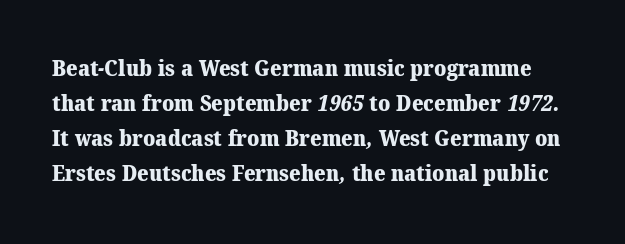
This sample keeps an unexceptional amount of space between lines. Look at the tracking — it's just the regular setting, nothing added. The zone under the glyphs is completely vacant. Heavy-handed strokes throughout: this text is bold.
